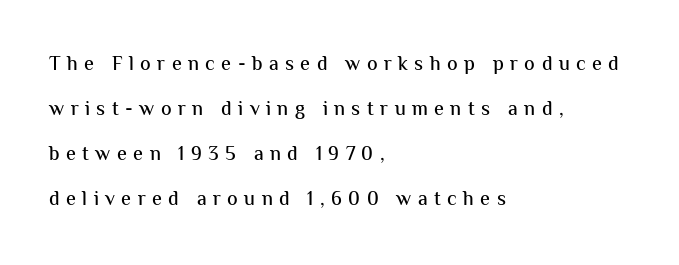
Students, note that the glyphs here are deliberately spaced far apart. Quick note: interline space is abundant. The typography opts for an upright posture over an oblique one. The area under the type is left untouched. Visually the block forms a straight wall on the left and a jagged coastline on the right.
